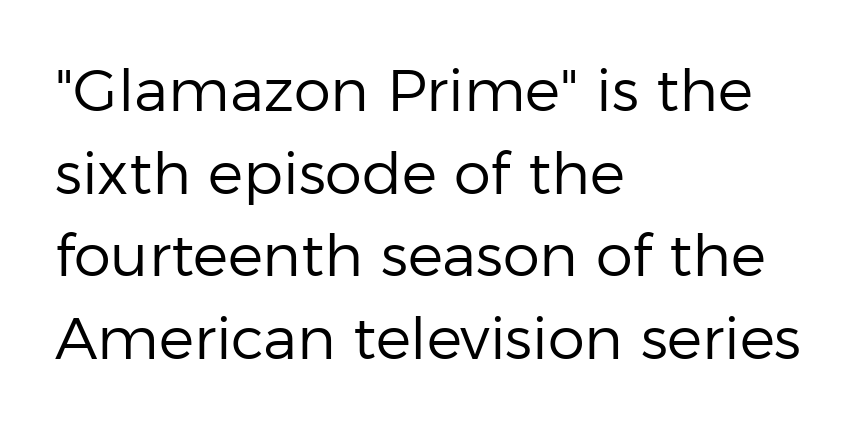
{"serif": "no", "italic": "no", "bold": "no", "weight": "regular", "width": "normal", "stroke_contrast": "low", "x_height": "medium", "monospaced": "no", "underline": "no", "align": "left", "line_spacing": "normal", "line_spacing_ratio": 1.4, "letter_spacing": "normal", "letter_spacing_em": 0.0, "glyph_px": 59}
